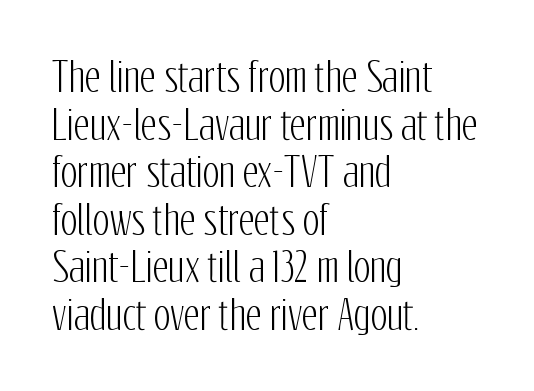
Q: Is the text italic (slanted)? A: No, it is upright.
Q: Is the typeface a serif or a sans-serif typeface? A: Sans-serif.
Q: Is the text underlined? A: No.
Q: How is the paragraph aligned? A: Left-aligned.
Q: Is the spacing between letters normal or unusually wide? A: Normal.
Q: Width (condensed, normal, or wide)? A: Condensed.
Q: Stroke contrast? A: Low.
Q: x-height? A: Medium.
Q: Monospaced? A: No.
